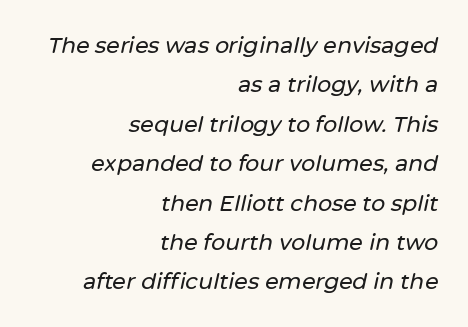
Check the space under the baseline: it is left empty. Line endings align vertically; line beginnings do not. Would a proofreader flag this as italicized? Yes. Standard letterfit; no display-style spreading of the glyphs.
